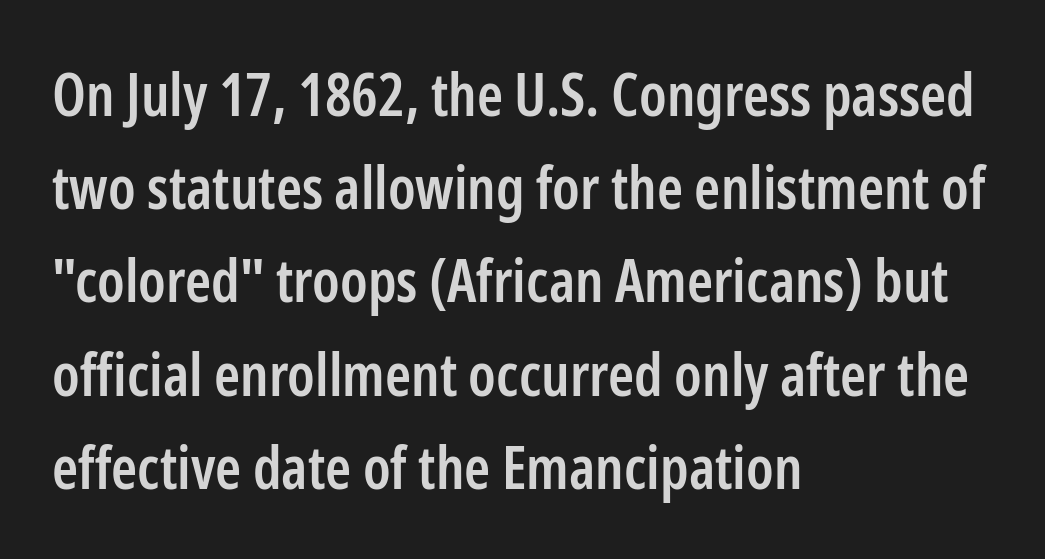
{"serif": "no", "italic": "no", "bold": "semi", "weight": "semibold", "width": "condensed", "stroke_contrast": "low", "x_height": "medium", "monospaced": "no", "underline": "no", "align": "left", "line_spacing": "normal", "line_spacing_ratio": 1.58, "letter_spacing": "normal", "letter_spacing_em": 0.0, "glyph_px": 59}
